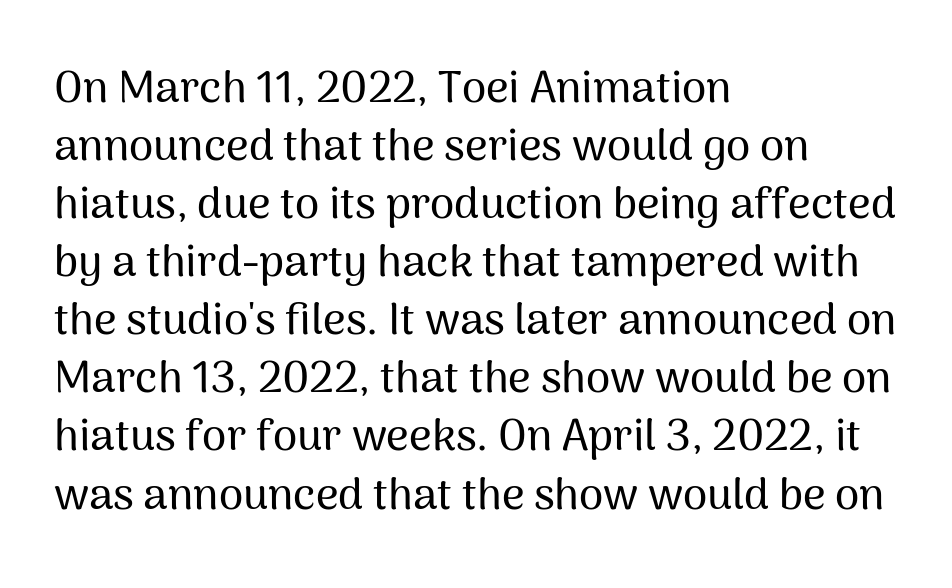
Q: Is the text italic (slanted)? A: No, it is upright.
Q: Is the typeface a serif or a sans-serif typeface? A: Sans-serif.
Q: Is the text underlined? A: No.
Q: How is the paragraph aligned? A: Left-aligned.
Q: Is the spacing between letters normal or unusually wide? A: Normal.
Q: Is the spacing between lines tight, normal or loose? A: Normal.
Q: Width (condensed, normal, or wide)? A: Normal.
Q: Stroke contrast? A: Medium.
Q: x-height? A: Medium.
Q: Monospaced? A: No.
